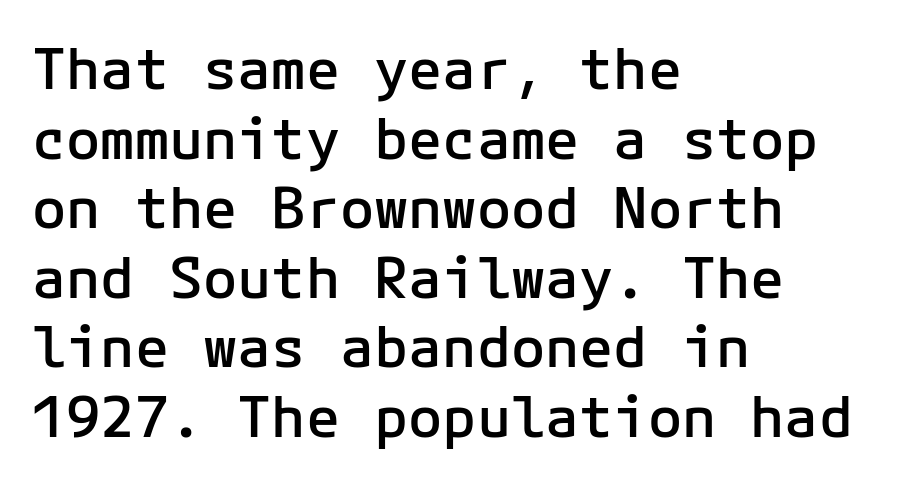
{"serif": "no", "italic": "no", "bold": "semi", "weight": "semibold", "width": "normal", "stroke_contrast": "low", "x_height": "medium", "underline": "no", "align": "left", "line_spacing_ratio": 1.22, "letter_spacing": "normal", "letter_spacing_em": 0.0, "glyph_px": 57}
